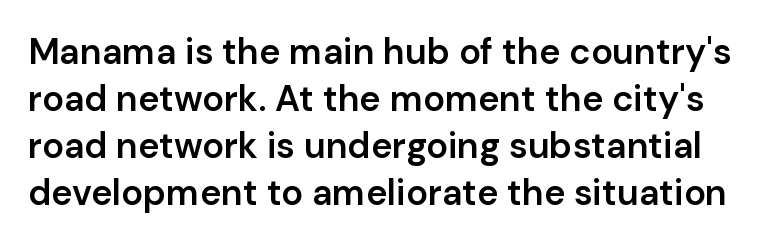
Q: Is the text bold? A: Semi-bold.
Q: Is the text italic (slanted)? A: No, it is upright.
Q: Is the typeface a serif or a sans-serif typeface? A: Sans-serif.
Q: Is the text underlined? A: No.
Q: Is the spacing between letters normal or unusually wide? A: Normal.
Q: Is the spacing between lines tight, normal or loose? A: Normal.
Q: Width (condensed, normal, or wide)? A: Normal.
Q: Stroke contrast? A: Low.
Q: x-height? A: Medium.
Q: Monospaced? A: No.
